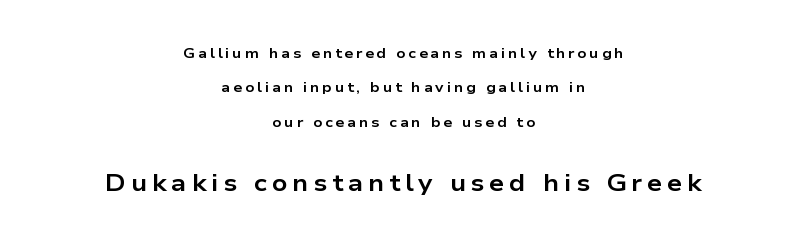
{"italic": "no", "bold": "yes", "underline": "no", "align": "center", "line_spacing": "loose", "line_spacing_ratio": 2.46, "letter_spacing": "wide", "letter_spacing_em": 0.2, "larger_block": "second", "size_ratio": 1.71, "glyph_px": 24}
